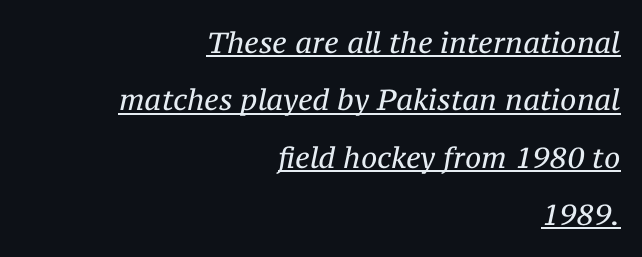
{"serif": "yes", "italic": "yes", "lean": "right", "slant_degrees": 12, "bold": "no", "weight": "regular", "width": "normal", "stroke_contrast": "medium", "x_height": "medium", "monospaced": "no", "underline": "yes", "align": "right", "line_spacing": "loose", "line_spacing_ratio": 1.98, "letter_spacing": "normal", "letter_spacing_em": 0.0, "glyph_px": 29}
